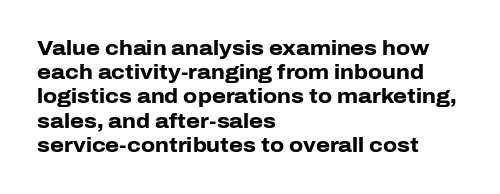
{"italic": "no", "bold": "yes", "underline": "no", "align": "left", "line_spacing_ratio": 1.21, "letter_spacing": "normal", "letter_spacing_em": 0.0, "glyph_px": 20}
